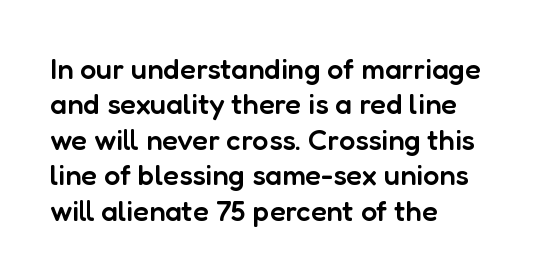
The image shows 29 px semibold sans-serif type, upright; set left-aligned, line spacing 1.22x, normal letter spacing, not underlined; low stroke contrast and a medium x-height.
